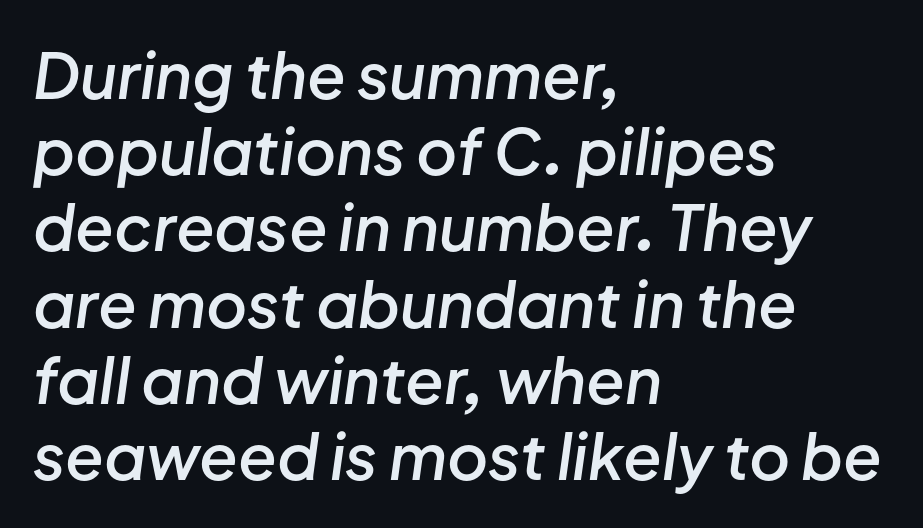
The image shows 63 px semibold type, italic (leaning right); set left-aligned, line spacing 1.21x, normal letter spacing, not underlined; low stroke contrast and a medium x-height.
